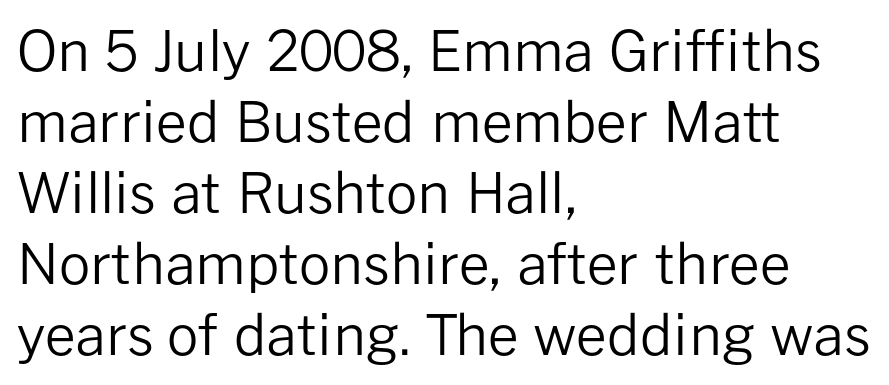
{"serif": "no", "italic": "no", "bold": "no", "weight": "regular", "width": "normal", "stroke_contrast": "low", "x_height": "medium", "monospaced": "no", "underline": "no", "align": "left", "line_spacing": "normal", "line_spacing_ratio": 1.29, "letter_spacing": "normal", "letter_spacing_em": 0.0, "glyph_px": 55}
